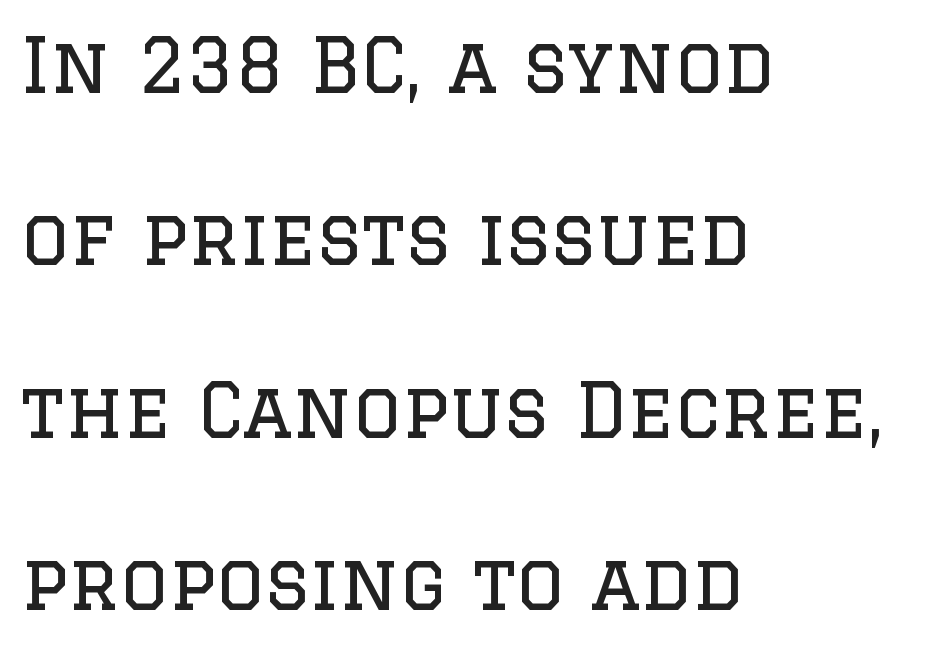
The image shows 75 px regular-weight serif type, upright; set left-aligned, loose line spacing (2.3x), normal letter spacing, not underlined; low stroke contrast and a large x-height.
